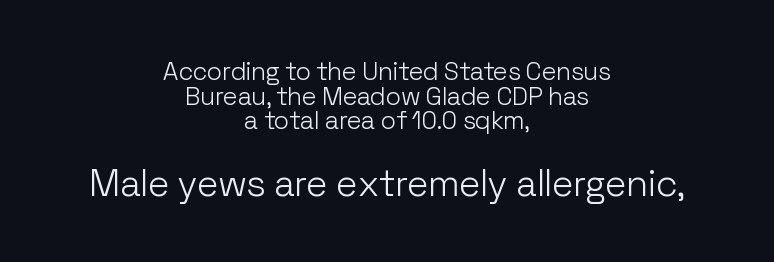
{"serif": "no", "italic": "no", "bold": "no", "weight": "light", "width": "normal", "stroke_contrast": "low", "x_height": "medium", "monospaced": "no", "underline": "no", "align": "center", "line_spacing": "tight", "line_spacing_ratio": 0.99, "letter_spacing": "normal", "letter_spacing_em": 0.0, "larger_block": "second", "size_ratio": 1.48, "glyph_px": 37}
